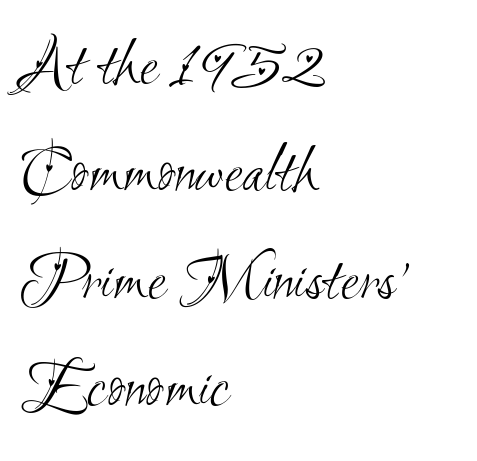
Q: Is the text bold? A: No.
Q: Is the typeface a serif or a sans-serif typeface? A: Sans-serif.
Q: Is the text underlined? A: No.
Q: How is the paragraph aligned? A: Left-aligned.
Q: Is the spacing between letters normal or unusually wide? A: Normal.
Q: Is the spacing between lines tight, normal or loose? A: Normal.
Q: Width (condensed, normal, or wide)? A: Condensed.
Q: Stroke contrast? A: Medium.
Q: x-height? A: Small.
Q: Monospaced? A: No.
